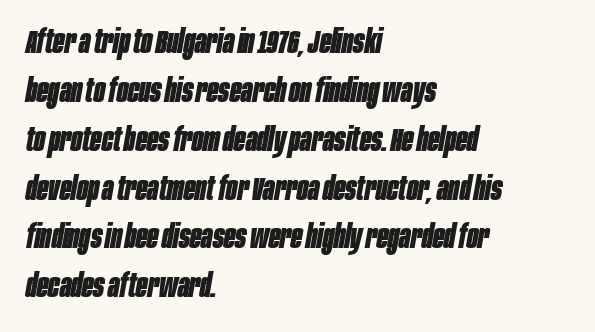
{"italic": "yes", "lean": "right", "slant_degrees": 10, "bold": "yes", "weight": "bold", "width": "condensed", "stroke_contrast": "low", "x_height": "large", "monospaced": "no", "underline": "no", "align": "left", "line_spacing": "normal", "line_spacing_ratio": 1.48, "letter_spacing": "normal", "letter_spacing_em": 0.0, "glyph_px": 33}
